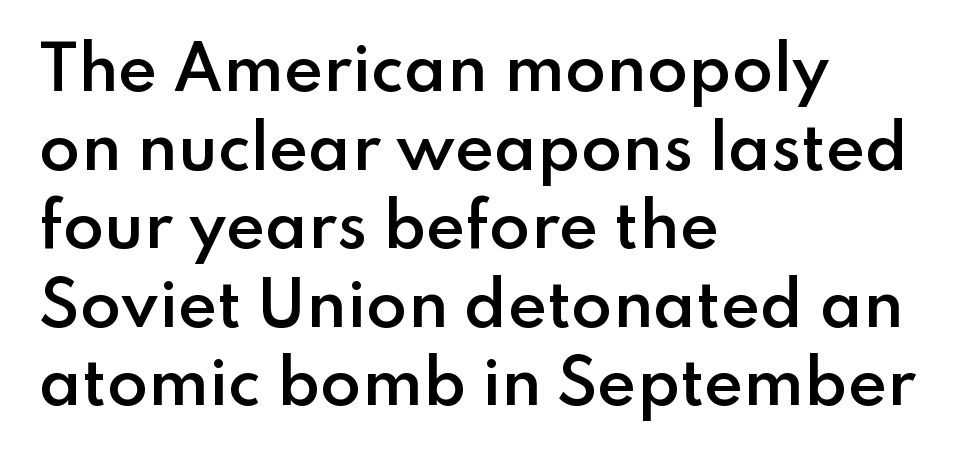
The image shows 60 px semibold sans-serif type, upright; set left-aligned, normal line spacing (1.31x), normal letter spacing, not underlined; low stroke contrast and a small x-height.
